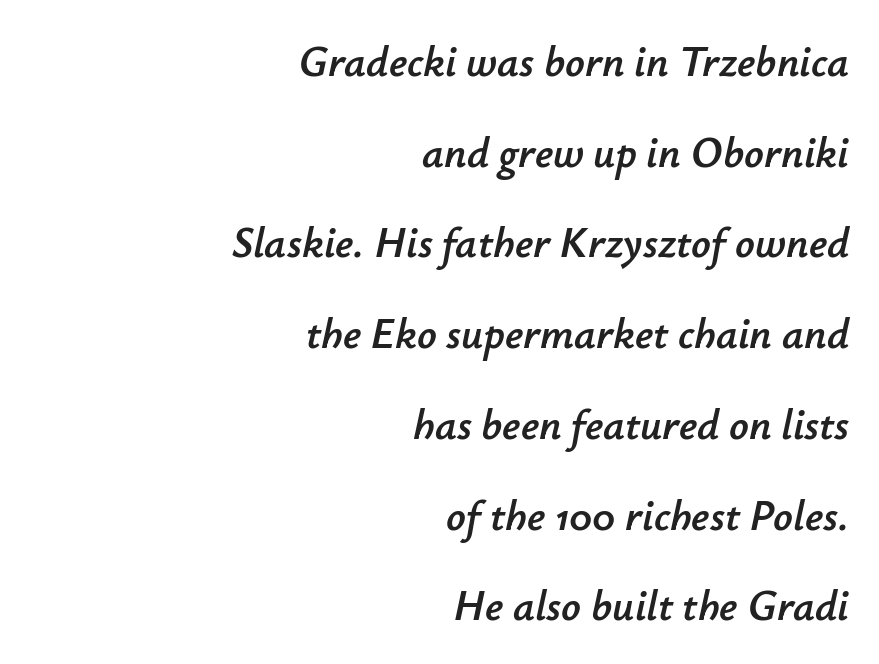
Check the space under the baseline: it is left empty. Tall strokes in this sample are angled rather than plumb. Nothing unusual about the tracking: characters are spaced as the font intends. Notice how the passage keeps a crisp vertical edge on the right only. Looks like regular typesetting: each glyph gets only the width it needs.
